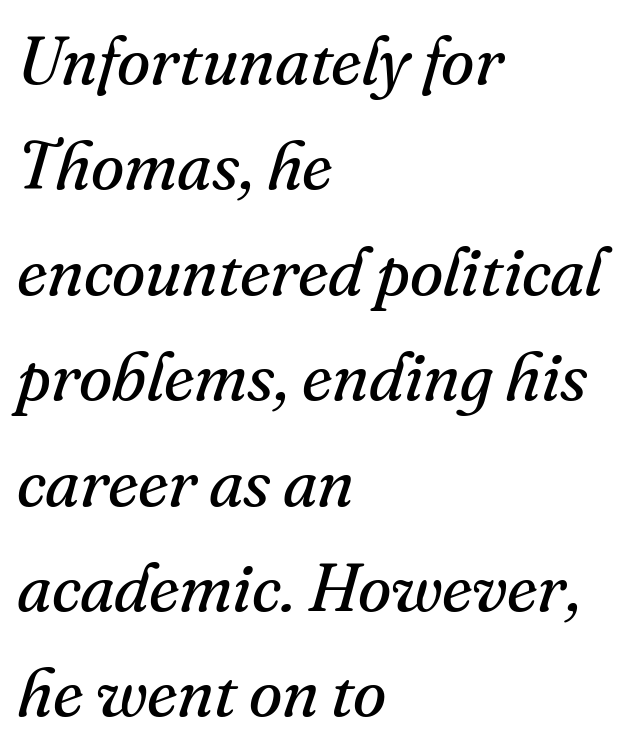
The image shows 68 px regular-weight serif type, italic (leaning right); set left-aligned, normal line spacing (1.55x), normal letter spacing, not underlined; medium stroke contrast and a small x-height.
